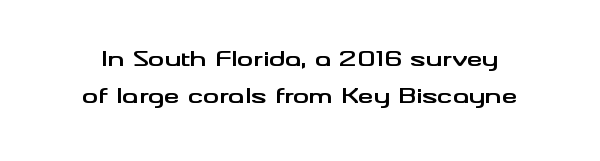
A clean baseline with only descenders dipping below it. The letterforms sit shoulder to shoulder at normal distance. Italic: no, the glyphs are upright roman. Strokes here are thick enough to call this a true bold.
